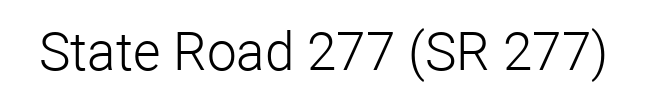
The image shows 53 px light sans-serif type, upright; set normal letter spacing, not underlined; low stroke contrast and a medium x-height.
